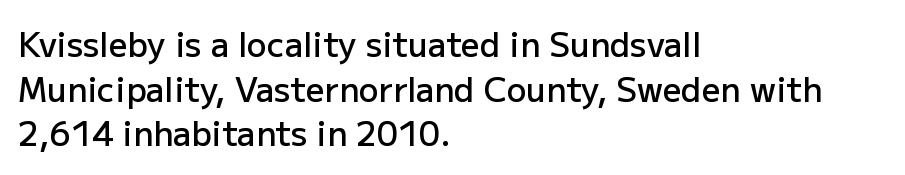
This sample uses plain, unmodified letter spacing. Character widths vary here, with narrow letters taking less room than wide ones. A roman cut, with each character standing at attention. This is the in-between weight designers call semibold or demi. This rendering employs a face without finishing strokes, i.e., a sans-serif.
